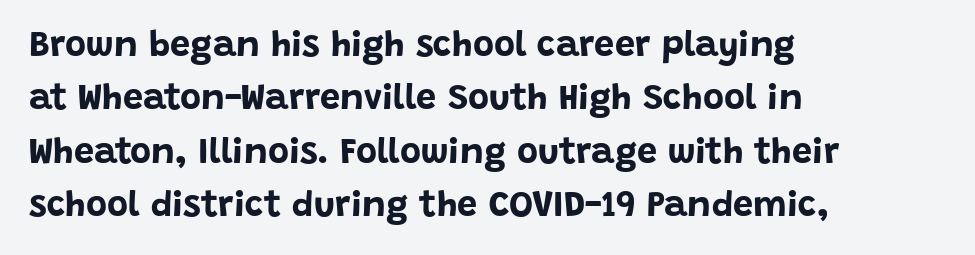
{"serif": "no", "italic": "no", "bold": "yes", "weight": "bold", "width": "normal", "stroke_contrast": "low", "x_height": "large", "monospaced": "no", "underline": "no", "align": "left", "line_spacing": "normal", "line_spacing_ratio": 1.48, "letter_spacing": "normal", "letter_spacing_em": 0.0, "glyph_px": 36}
